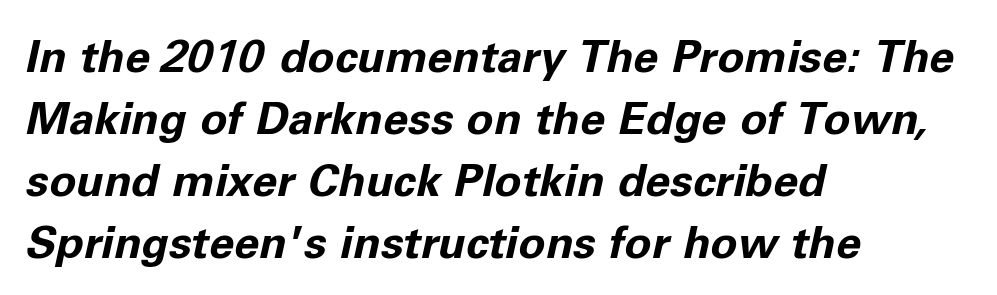
The gap between lines stays unmarked. A student would call this left alignment; a typographer would say flush left, rag right. The letterforms sit shoulder to shoulder at normal distance. Interline gaps are of average width in this sample. A dark, heavy texture on the line: the type is bold.
